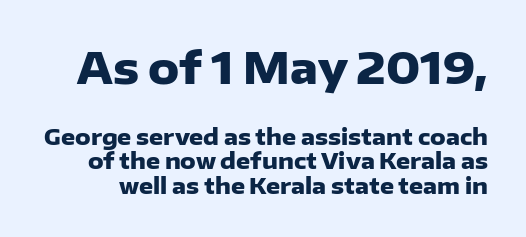
Here the designer chose a conventional face with non-uniform glyph widths. No word sits above an underline. Nope, not italic — everything's standing straight. Type style note: lacks serifs.
